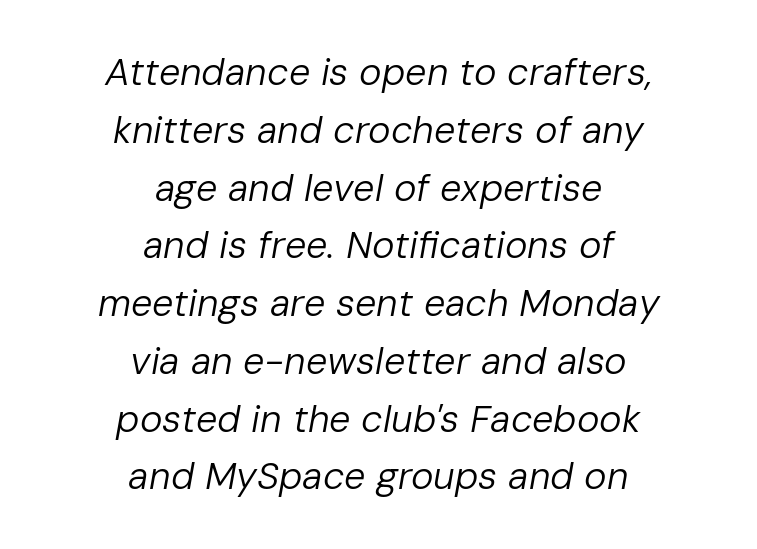
Line starts and ends both wander, symmetrically. The rendering keeps characters at their native spacing. Quick note: interline space is typical. You can tell it's italic because the verticals aren't actually vertical.
